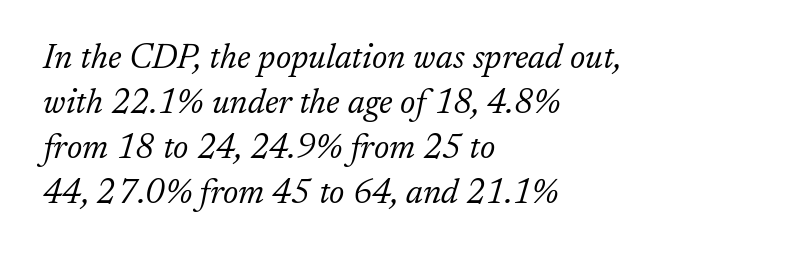
{"serif": "yes", "italic": "yes", "lean": "right", "slant_degrees": 17, "bold": "no", "weight": "light", "width": "normal", "stroke_contrast": "low", "x_height": "medium", "monospaced": "no", "underline": "no", "align": "left", "line_spacing": "normal", "line_spacing_ratio": 1.32, "letter_spacing": "normal", "letter_spacing_em": 0.0, "glyph_px": 34}
